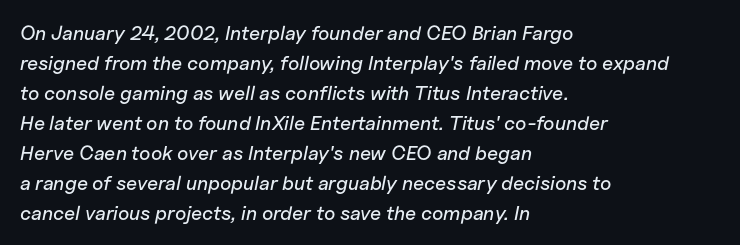
Q: Is the text italic (slanted)? A: Yes, it leans right by about 11 degrees.
Q: Is the text underlined? A: No.
Q: How is the paragraph aligned? A: Left-aligned.
Q: Is the spacing between letters normal or unusually wide? A: Normal.
Q: Is the spacing between lines tight, normal or loose? A: Normal.
